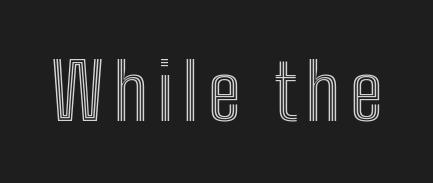
{"italic": "no", "width": "condensed", "x_height": "medium", "monospaced": "no", "underline": "no", "glyph_px": 77}
